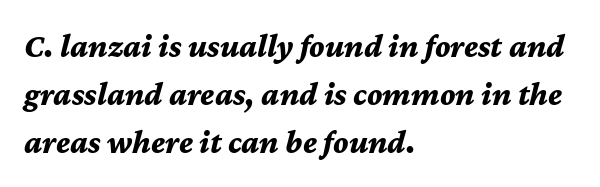
Q: Is the text bold? A: Yes.
Q: Is the text italic (slanted)? A: Yes, it leans right by about 12 degrees.
Q: Is the text underlined? A: No.
Q: How is the paragraph aligned? A: Left-aligned.
Q: Is the spacing between letters normal or unusually wide? A: Normal.
Q: Is the spacing between lines tight, normal or loose? A: Normal.
Q: Width (condensed, normal, or wide)? A: Normal.
Q: Stroke contrast? A: Medium.
Q: x-height? A: Medium.
Q: Monospaced? A: No.
